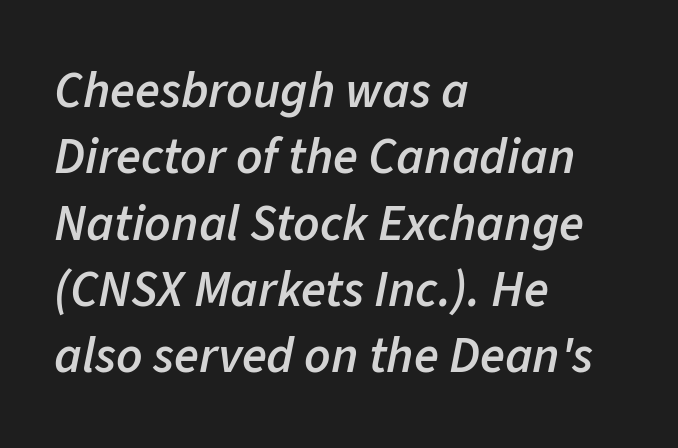
Notice how the stems are inclined rather than vertical — that's the hallmark of italics. Each letter keeps its own natural width here, so spacing adapts to shape. The rendering uses a semibold face; strokes are thickened but not to full bold. Successive baselines arrive at the customary interval.
